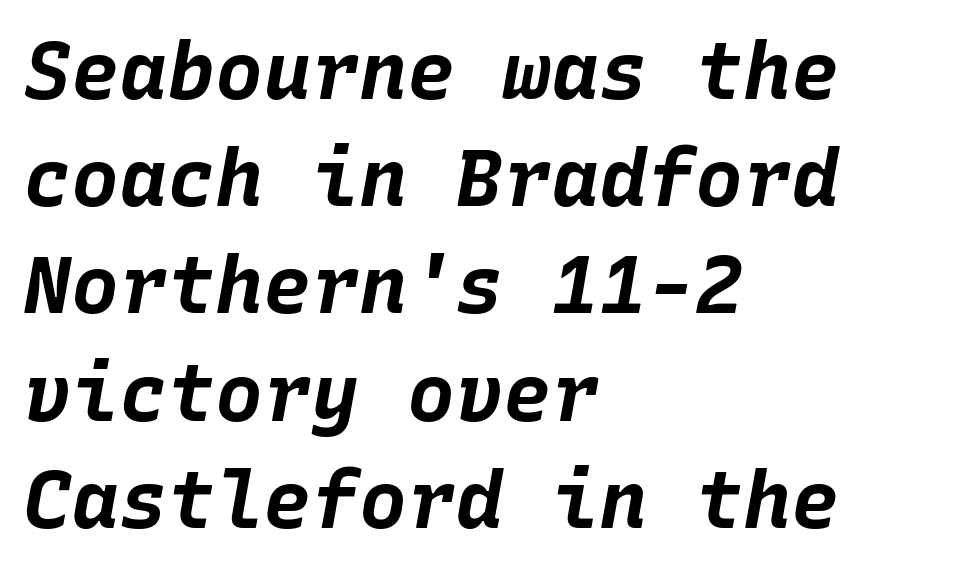
The letterforms sit shoulder to shoulder at normal distance. Think of a typewriter: that constant character pitch is what you see here. Left-aligned paragraph, ragged on the right. Horizontal bands of white between lines are of average thickness. The strokes are fattened all the way to bold.
